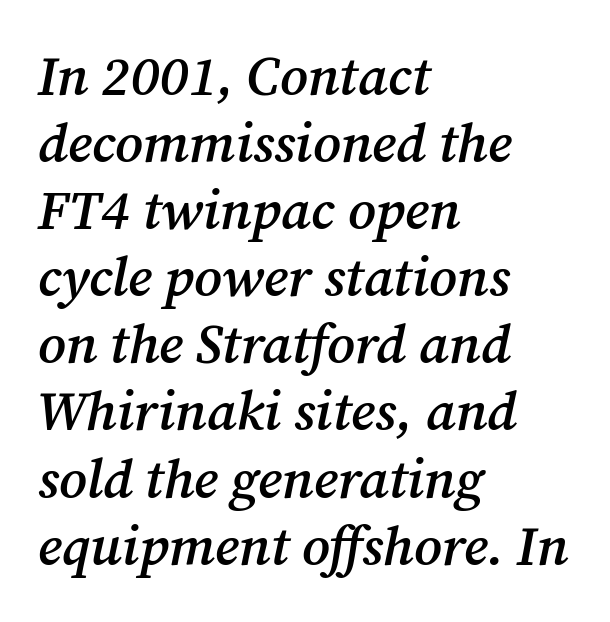
{"serif": "yes", "italic": "yes", "lean": "right", "slant_degrees": 12, "bold": "semi", "weight": "semibold", "width": "normal", "stroke_contrast": "medium", "x_height": "medium", "monospaced": "no", "underline": "no", "align": "left", "line_spacing_ratio": 1.22, "letter_spacing": "normal", "letter_spacing_em": 0.0, "glyph_px": 55}
